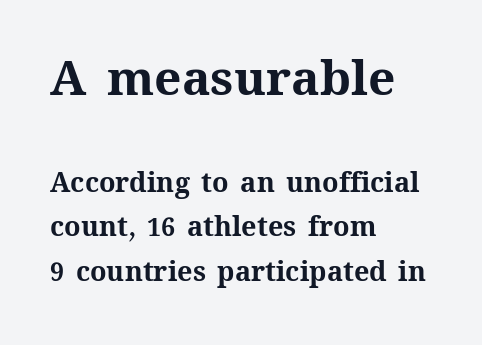
Quick note: underline off. Vertical strokes here are truly vertical. In terms of letterspacing, this is plain default setting. Each glyph is drawn with heavy, bold strokes. The space between consecutive lines is moderate. Of the two passages, the one on top uses the larger point size.
